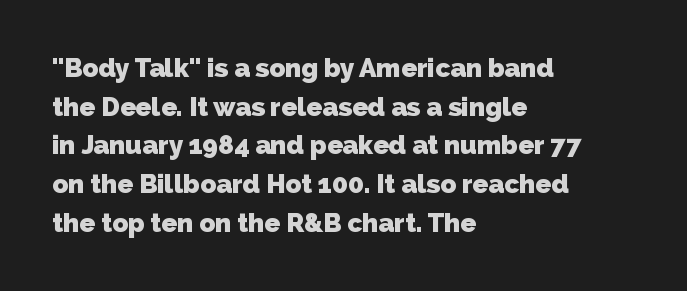
{"bold": "yes", "underline": "no", "align": "left", "line_spacing": "normal", "line_spacing_ratio": 1.49, "letter_spacing": "normal", "letter_spacing_em": 0.0, "glyph_px": 26}
